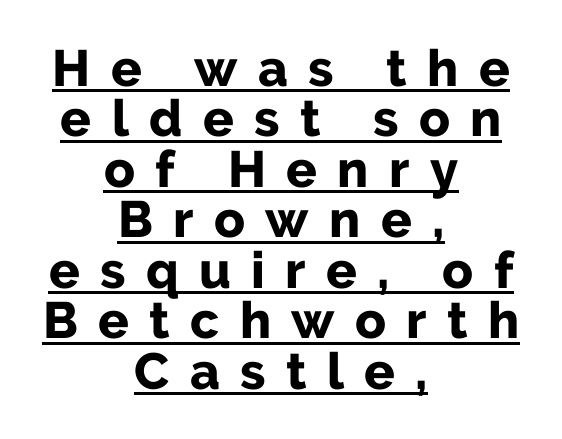
Regarding serifs, this sample does without them. Posture: straight, roman, zero tilt. One-word summary of the alignment: center. This sample has the flowing, uneven cadence of proportional lettering. The face used here has the dense, thick strokes of a bold.
